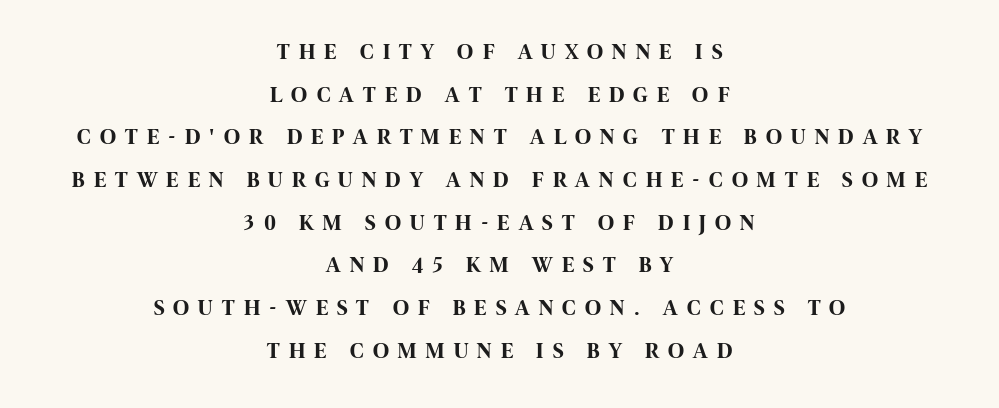
The lines are quadded center. It's the straight-up-and-down kind of type. The designer dialed line spacing up above the default. As a designer I'd log this as weight 700, bold.
